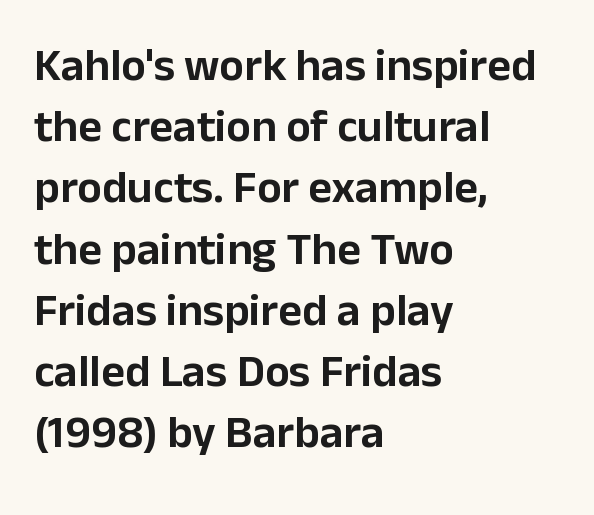
The image shows 46 px sans-serif type, upright; set left-aligned, normal line spacing (1.33x), normal letter spacing, not underlined; low stroke contrast and a medium x-height.
